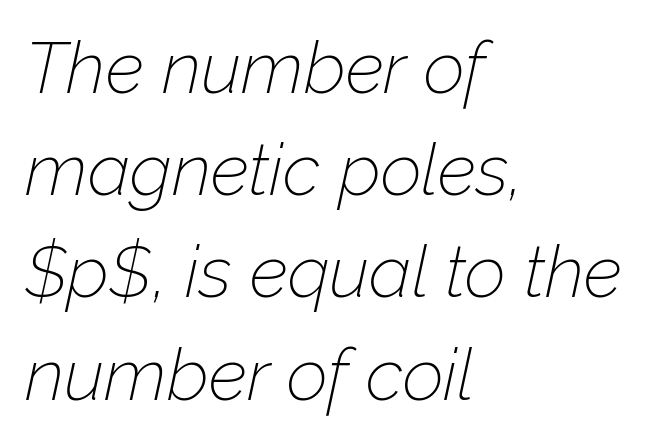
You could not count columns in this text — the font is proportionally spaced. The passage shown leans; its letterforms are oblique. Rows of type keep a routine distance in the vertical direction. Leftover space on each line is placed entirely after the last word. Clear beneath every line of the passage. The letterforms sit at book weight or below.
